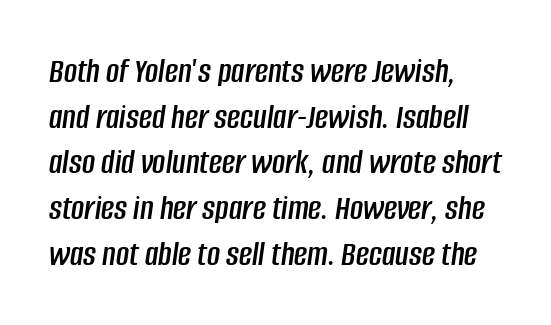
Where is the straight margin? On the left. Do the characters align in a grid? No, the font is proportional. Look at the tracking — it's just the regular setting, nothing added. Rendered with sloped, italic letterforms.
